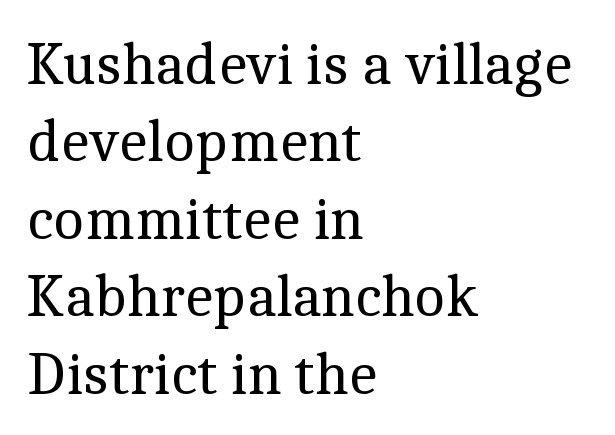
The image shows 60 px regular-weight serif type, upright; set left-aligned, normal line spacing (1.29x), normal letter spacing, not underlined; a medium x-height.
